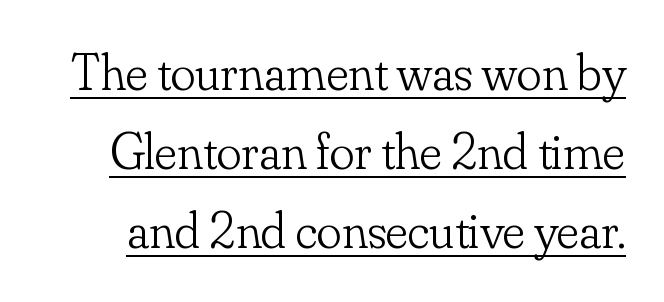
The font sits on the lighter half of the weight spectrum, regular included. A roman cut, with each character standing at attention. Do the characters align in a grid? No, the font is proportional. The rendering uses a moderate line-height, typical for paragraphs.
